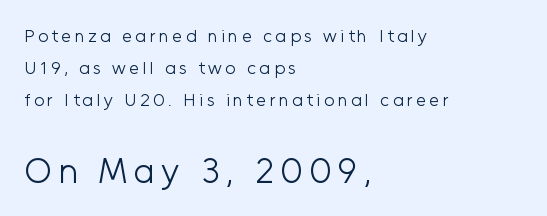
Q: Is the text bold? A: No.
Q: Is the text italic (slanted)? A: No, it is upright.
Q: Is the typeface a serif or a sans-serif typeface? A: Sans-serif.
Q: Is the text underlined? A: No.
Q: How is the paragraph aligned? A: Left-aligned.
Q: Which block of text is set in a larger size, the first (top) or the second (bottom)? A: The second (bottom) one.
Q: Width (condensed, normal, or wide)? A: Normal.
Q: Stroke contrast? A: Low.
Q: x-height? A: Medium.
Q: Monospaced? A: No.
